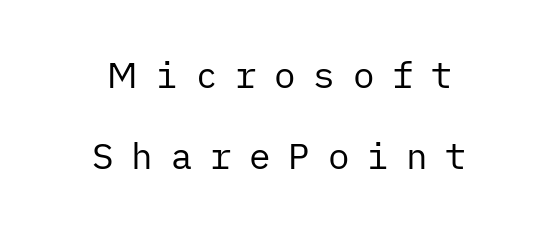
Is the letter spacing exaggerated? Yes — the characters are pushed far apart. Typographically, this falls in the sans-serif category. Teacher's note: observe the equal gaps on both sides — that is centered alignment. Summary of weight: not heavy and not bold. The type sits square on the baseline with zero lean. Underlining? Definitely not there.
